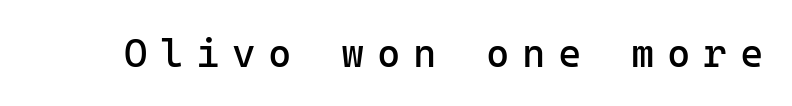
Q: Is the text bold? A: No.
Q: Is the text italic (slanted)? A: No, it is upright.
Q: Is the typeface a serif or a sans-serif typeface? A: Sans-serif.
Q: Is the text underlined? A: No.
Q: Is the spacing between letters normal or unusually wide? A: Unusually wide.
Q: Width (condensed, normal, or wide)? A: Normal.
Q: Stroke contrast? A: Low.
Q: x-height? A: Medium.
Q: Monospaced? A: Yes.
